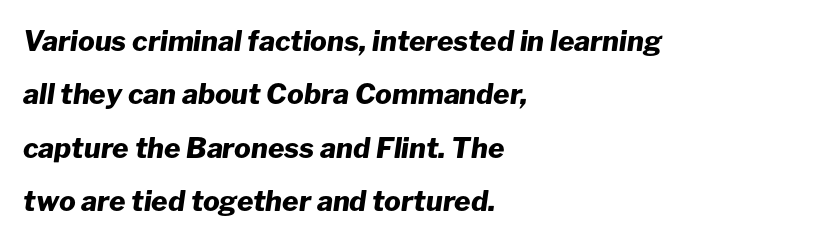
Q: Is the text bold? A: Yes.
Q: Is the text italic (slanted)? A: Yes, it leans right by about 8 degrees.
Q: Is the text underlined? A: No.
Q: How is the paragraph aligned? A: Left-aligned.
Q: Is the spacing between letters normal or unusually wide? A: Normal.
Q: Is the spacing between lines tight, normal or loose? A: Loose.
Q: Width (condensed, normal, or wide)? A: Normal.
Q: Stroke contrast? A: Low.
Q: x-height? A: Medium.
Q: Monospaced? A: No.
